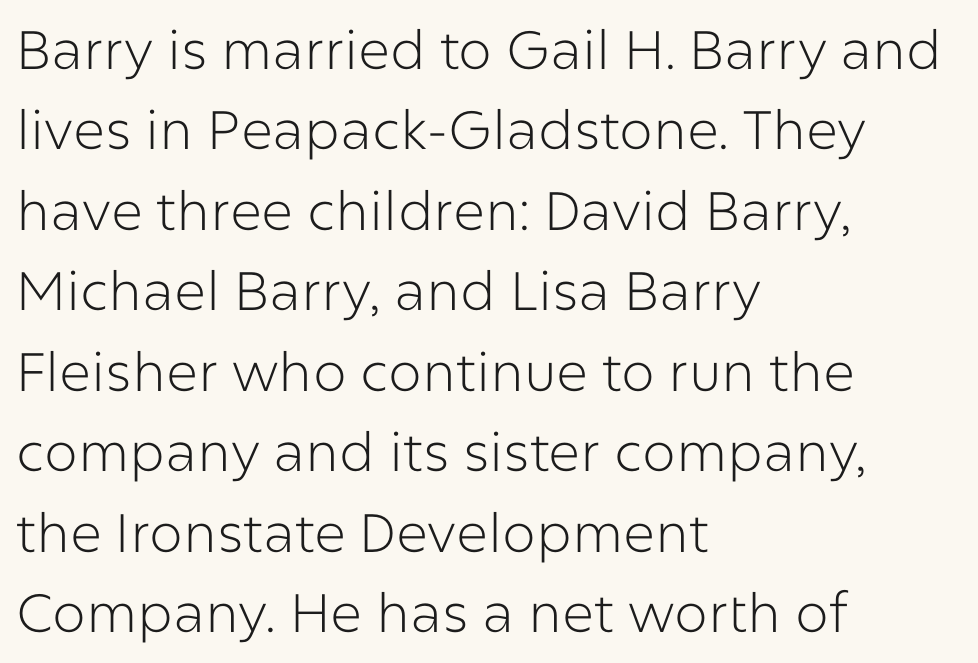
Q: Is the text bold? A: No.
Q: Is the text italic (slanted)? A: No, it is upright.
Q: Is the typeface a serif or a sans-serif typeface? A: Sans-serif.
Q: Is the text underlined? A: No.
Q: How is the paragraph aligned? A: Left-aligned.
Q: Is the spacing between letters normal or unusually wide? A: Normal.
Q: Is the spacing between lines tight, normal or loose? A: Normal.
Q: Width (condensed, normal, or wide)? A: Normal.
Q: Stroke contrast? A: Low.
Q: x-height? A: Medium.
Q: Monospaced? A: No.
